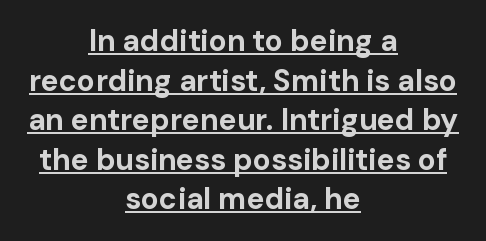
Q: Is the text bold? A: Yes.
Q: Is the text italic (slanted)? A: No, it is upright.
Q: Is the typeface a serif or a sans-serif typeface? A: Sans-serif.
Q: Is the text underlined? A: Yes.
Q: How is the paragraph aligned? A: Centered.
Q: Is the spacing between letters normal or unusually wide? A: Normal.
Q: Is the spacing between lines tight, normal or loose? A: Normal.
Q: Width (condensed, normal, or wide)? A: Normal.
Q: Stroke contrast? A: Low.
Q: x-height? A: Medium.
Q: Monospaced? A: No.
